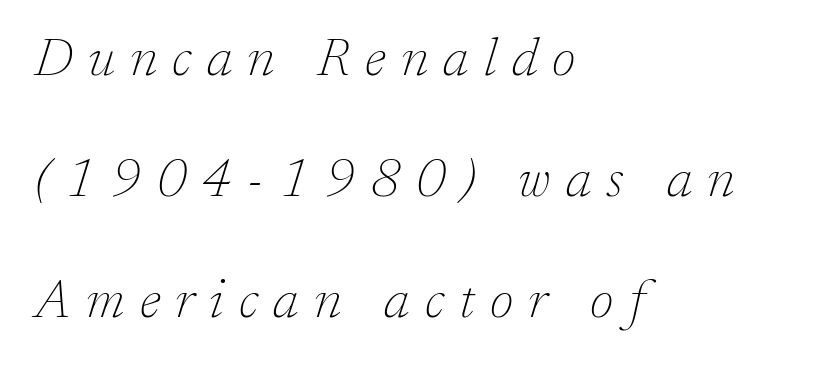
{"serif": "yes", "italic": "yes", "lean": "right", "slant_degrees": 17, "bold": "no", "weight": "thin", "width": "normal", "stroke_contrast": "low", "x_height": "medium", "monospaced": "no", "underline": "no", "align": "left", "line_spacing": "loose", "line_spacing_ratio": 2.24, "letter_spacing": "wide", "letter_spacing_em": 0.28, "glyph_px": 54}
